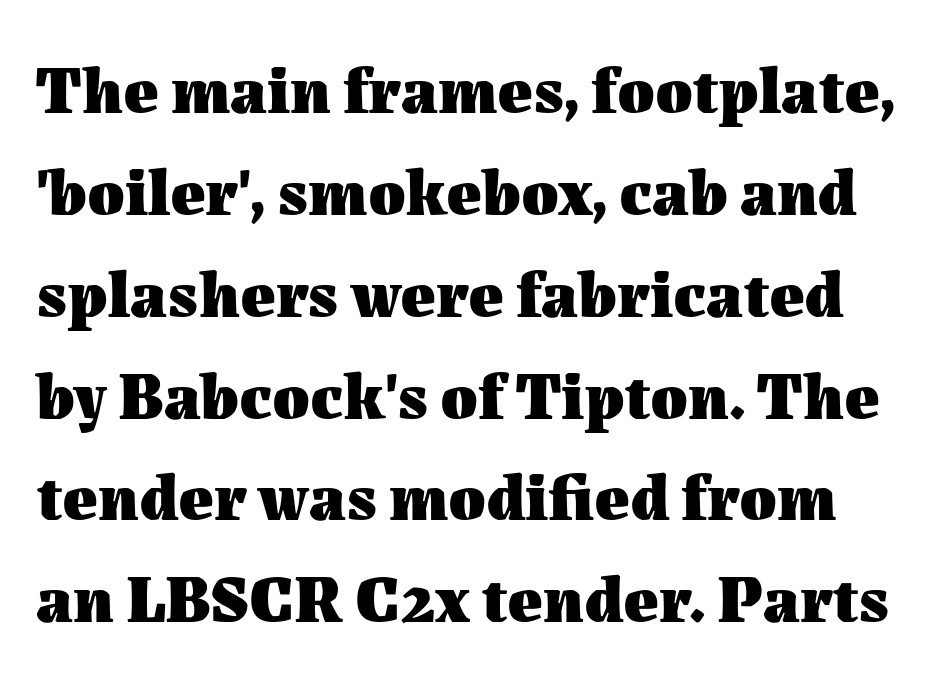
The image shows 67 px heavy type, upright; set normal line spacing (1.52x), normal letter spacing, not underlined; medium stroke contrast and a medium x-height.
